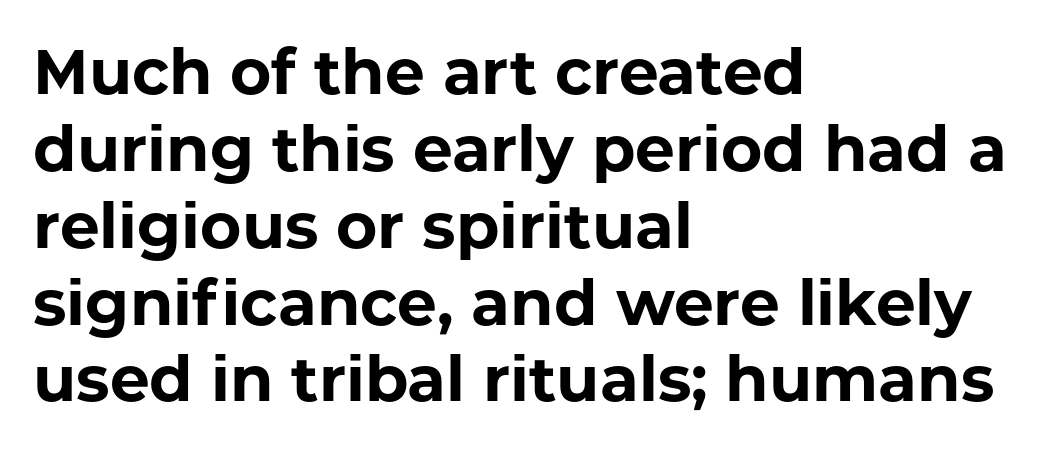
This is sans-serif lettering, the kind often seen on screens and signage. Left-aligned paragraph, ragged on the right. Posture: straight, roman, zero tilt. The letters advance in unequal steps, a hallmark of proportional type. Compared with typical body copy, the letter spacing here is the same. Anything drawn beneath the words? Only blank space.
